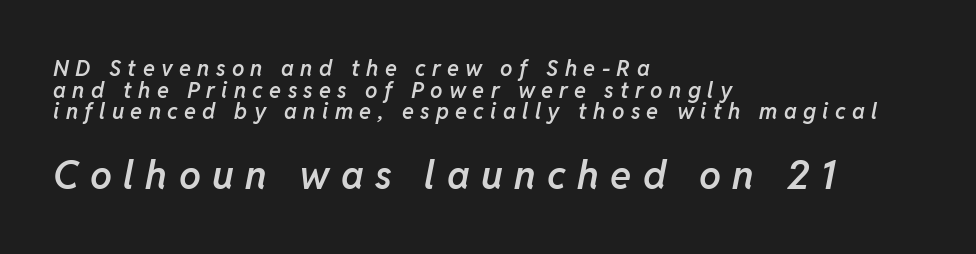
Q: Is the text bold? A: Semi-bold.
Q: Is the text italic (slanted)? A: Yes, it leans right by about 11 degrees.
Q: Is the text underlined? A: No.
Q: How is the paragraph aligned? A: Left-aligned.
Q: Is the spacing between letters normal or unusually wide? A: Unusually wide.
Q: Is the spacing between lines tight, normal or loose? A: Tight.
Q: Which block of text is set in a larger size, the first (top) or the second (bottom)? A: The second (bottom) one.
Q: Width (condensed, normal, or wide)? A: Normal.
Q: Stroke contrast? A: Low.
Q: x-height? A: Medium.
Q: Monospaced? A: No.
